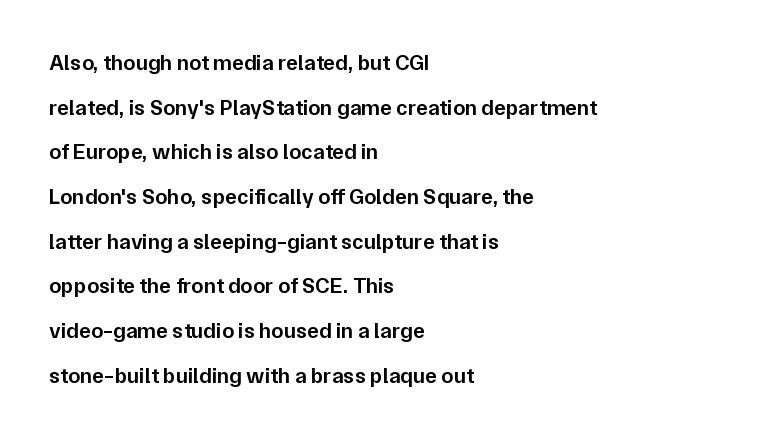
The image shows 22 px text type, upright; set left-aligned, loose line spacing (2.03x), normal letter spacing, not underlined.
